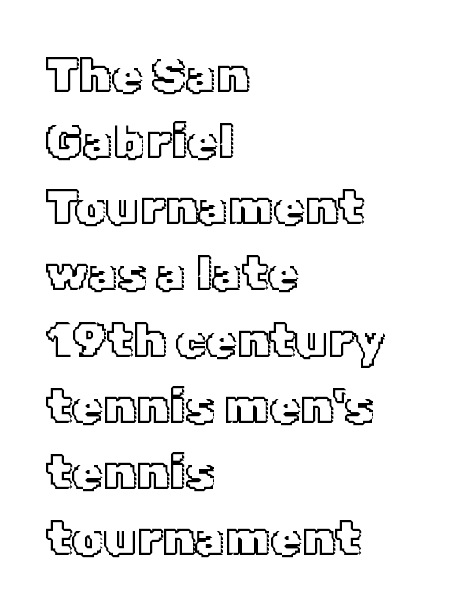
The image shows 49 px text type, upright; set left-aligned, normal line spacing (1.35x), normal letter spacing, not underlined; a medium x-height.
